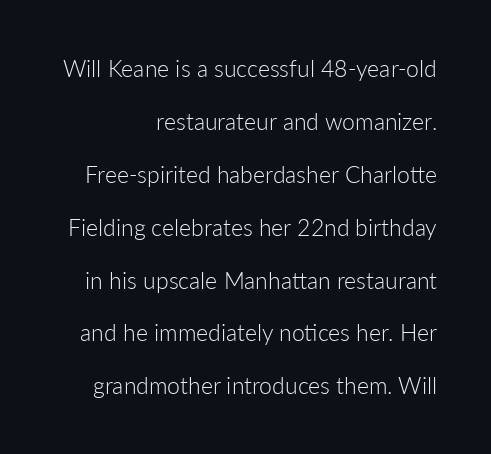
{"italic": "no", "bold": "no", "underline": "no", "line_spacing": "loose", "line_spacing_ratio": 2.3, "letter_spacing": "normal", "letter_spacing_em": 0.0, "glyph_px": 23}
